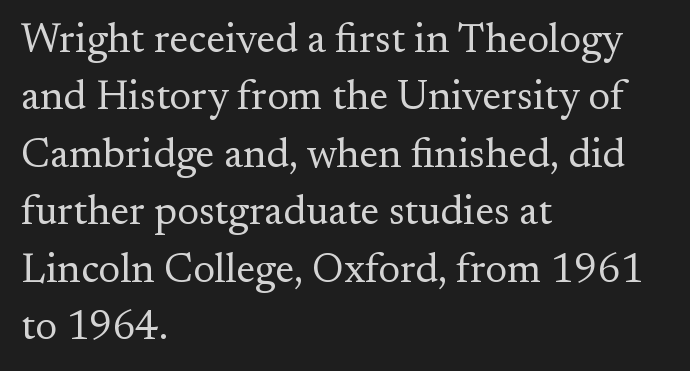
The image shows 41 px regular-weight serif type, upright; set left-aligned, normal line spacing (1.4x), normal letter spacing, not underlined; medium stroke contrast and a small x-height.
